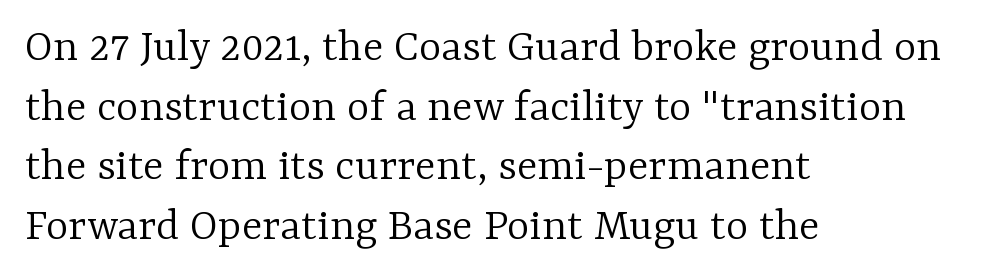
Q: Is the text bold? A: No.
Q: Is the text italic (slanted)? A: No, it is upright.
Q: Is the typeface a serif or a sans-serif typeface? A: Serif.
Q: Is the text underlined? A: No.
Q: How is the paragraph aligned? A: Left-aligned.
Q: Is the spacing between letters normal or unusually wide? A: Normal.
Q: Width (condensed, normal, or wide)? A: Normal.
Q: Stroke contrast? A: Low.
Q: x-height? A: Medium.
Q: Monospaced? A: No.
